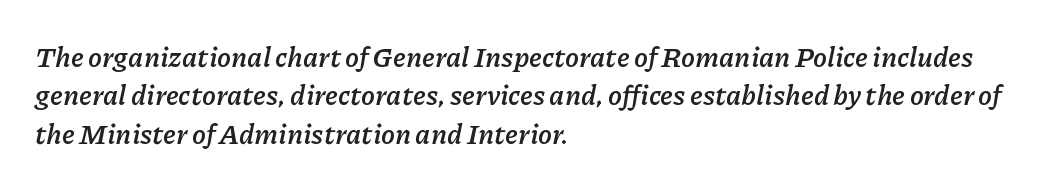
The image shows 28 px semibold type, italic (leaning right); set left-aligned, normal line spacing (1.37x), normal letter spacing, not underlined; low stroke contrast and a medium x-height.
